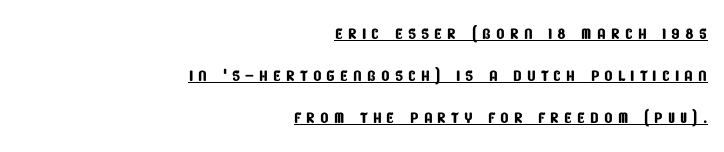
Q: Is the text underlined? A: Yes.
Q: How is the paragraph aligned? A: Right-aligned.
Q: Is the spacing between letters normal or unusually wide? A: Unusually wide.
Q: Is the spacing between lines tight, normal or loose? A: Loose.
